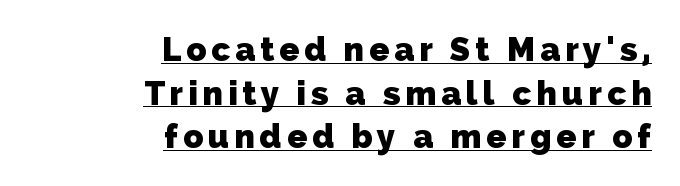
{"serif": "no", "bold": "yes", "weight": "heavy", "width": "normal", "stroke_contrast": "low", "x_height": "medium", "monospaced": "no", "underline": "yes", "align": "right", "line_spacing": "normal", "line_spacing_ratio": 1.32, "glyph_px": 33}
